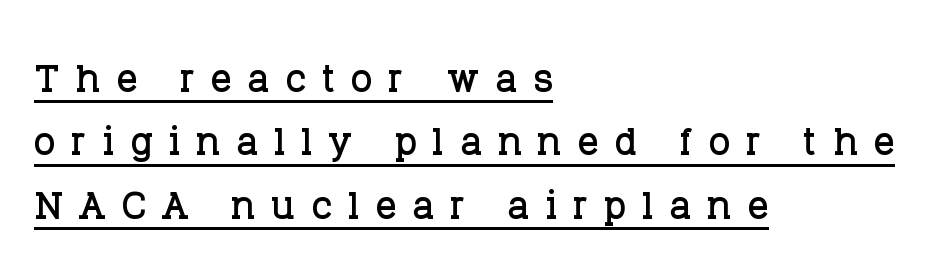
Q: Is the text italic (slanted)? A: No, it is upright.
Q: Is the typeface a serif or a sans-serif typeface? A: Serif.
Q: Is the text underlined? A: Yes.
Q: How is the paragraph aligned? A: Left-aligned.
Q: Is the spacing between letters normal or unusually wide? A: Unusually wide.
Q: Width (condensed, normal, or wide)? A: Normal.
Q: Stroke contrast? A: Low.
Q: x-height? A: Large.
Q: Monospaced? A: No.
